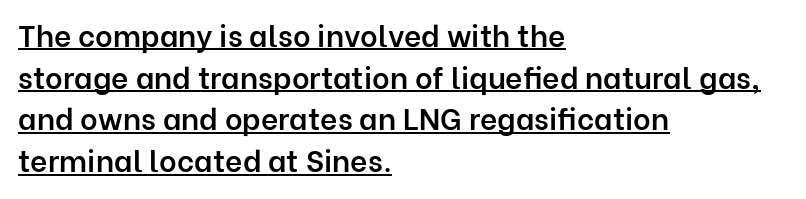
Q: Is the text bold? A: Semi-bold.
Q: Is the text italic (slanted)? A: No, it is upright.
Q: Is the typeface a serif or a sans-serif typeface? A: Sans-serif.
Q: Is the text underlined? A: Yes.
Q: How is the paragraph aligned? A: Left-aligned.
Q: Is the spacing between letters normal or unusually wide? A: Normal.
Q: Is the spacing between lines tight, normal or loose? A: Normal.
Q: Width (condensed, normal, or wide)? A: Normal.
Q: Stroke contrast? A: Low.
Q: x-height? A: Medium.
Q: Monospaced? A: No.
